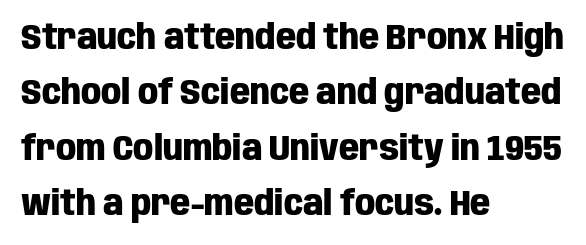
Q: Is the text bold? A: Yes.
Q: Is the text italic (slanted)? A: No, it is upright.
Q: Is the typeface a serif or a sans-serif typeface? A: Sans-serif.
Q: Is the text underlined? A: No.
Q: How is the paragraph aligned? A: Left-aligned.
Q: Is the spacing between letters normal or unusually wide? A: Normal.
Q: Is the spacing between lines tight, normal or loose? A: Normal.
Q: Width (condensed, normal, or wide)? A: Condensed.
Q: Stroke contrast? A: Low.
Q: x-height? A: Large.
Q: Monospaced? A: No.
